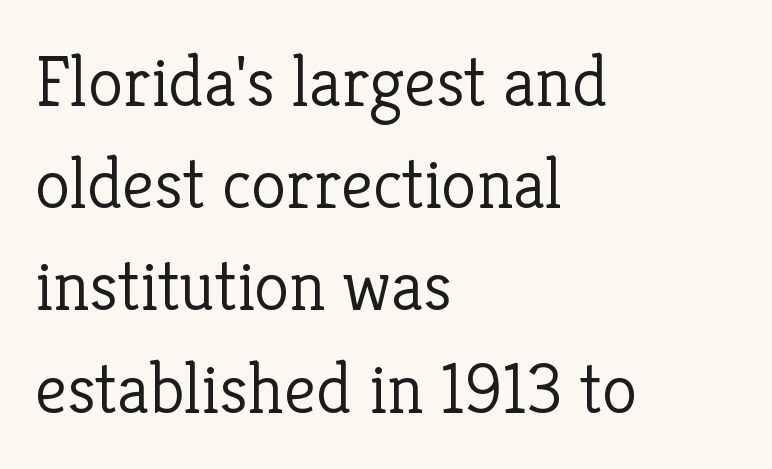
{"serif": "yes", "italic": "no", "bold": "no", "weight": "light", "width": "normal", "stroke_contrast": "low", "x_height": "medium", "monospaced": "no", "underline": "no", "align": "left", "line_spacing": "normal", "line_spacing_ratio": 1.42, "letter_spacing": "normal", "letter_spacing_em": 0.0, "glyph_px": 72}
